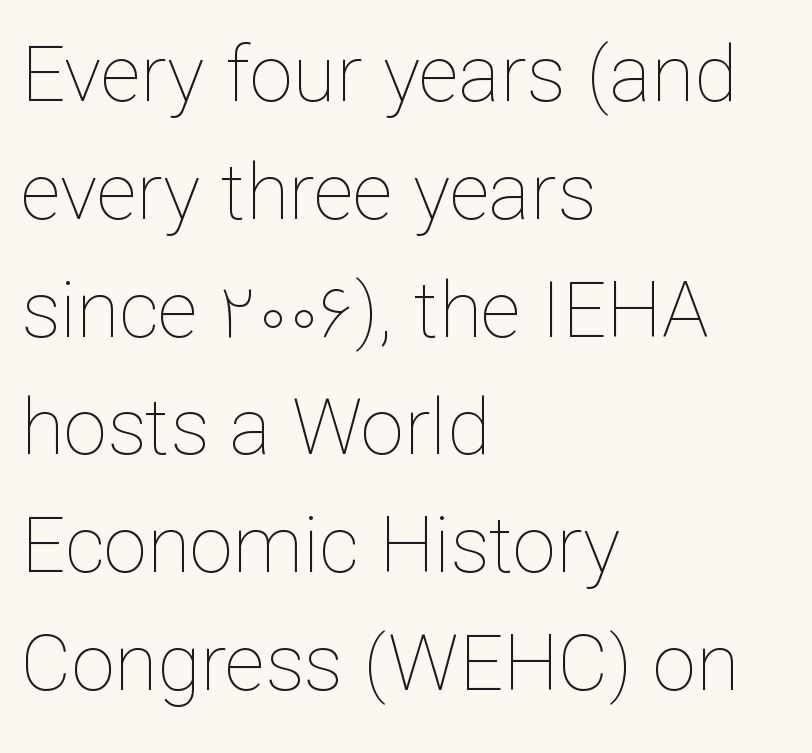
Q: Is the text bold? A: No.
Q: Is the text italic (slanted)? A: No, it is upright.
Q: Is the text underlined? A: No.
Q: How is the paragraph aligned? A: Left-aligned.
Q: Is the spacing between letters normal or unusually wide? A: Normal.
Q: Is the spacing between lines tight, normal or loose? A: Normal.
Q: Width (condensed, normal, or wide)? A: Normal.
Q: Stroke contrast? A: Low.
Q: x-height? A: Medium.
Q: Monospaced? A: No.
